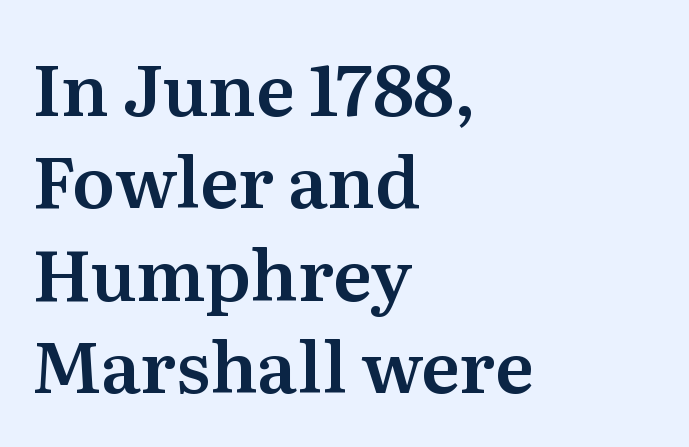
{"serif": "yes", "italic": "no", "width": "normal", "stroke_contrast": "medium", "x_height": "medium", "monospaced": "no", "underline": "no", "align": "left", "line_spacing": "normal", "line_spacing_ratio": 1.3, "letter_spacing": "normal", "letter_spacing_em": 0.0, "glyph_px": 71}
